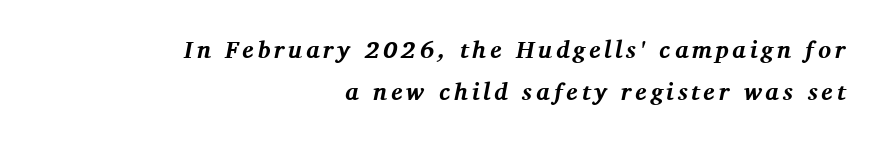
If you drew a line through each stem, it would be angled. Pretty heavy lettering here — definitely bold. Rule under the text: the space is simply empty. This rendering uses right alignment, leaving the left contour irregular.
